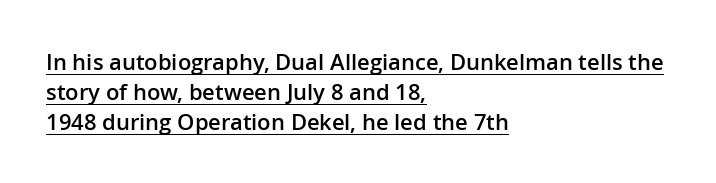
{"italic": "no", "bold": "semi", "underline": "yes", "align": "left", "line_spacing": "normal", "line_spacing_ratio": 1.36, "letter_spacing": "normal", "letter_spacing_em": 0.0, "glyph_px": 22}
